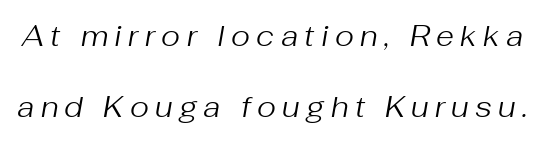
Nothing heavy about these letters — not bold at all. The passage shown stacks its lines with a broad gap. The rendering uses natural spacing where letterforms have individual widths. Has an underline been added? It has not. Letter spacing: wide.
